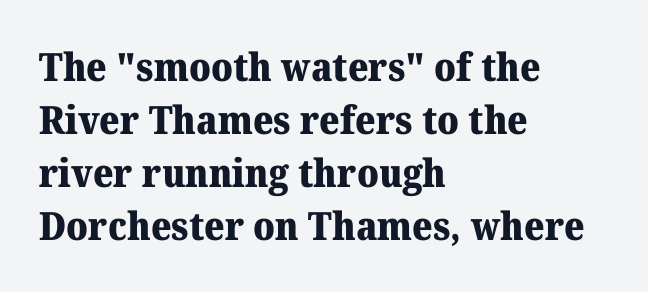
{"serif": "yes", "italic": "no", "bold": "yes", "weight": "heavy", "width": "normal", "stroke_contrast": "medium", "x_height": "medium", "monospaced": "no", "underline": "no", "align": "left", "line_spacing": "normal", "line_spacing_ratio": 1.36, "letter_spacing": "normal", "letter_spacing_em": 0.0, "glyph_px": 39}
